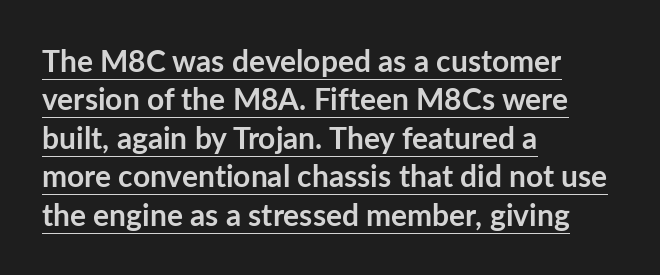
The glyphs are accompanied by a horizontal stroke just below them. The line texture is even and compact thanks to regular tracking. The paragraph has a hard left edge and a soft right edge. The type family on display is of the sans-serif kind. The specimen reads as upright at a glance.
